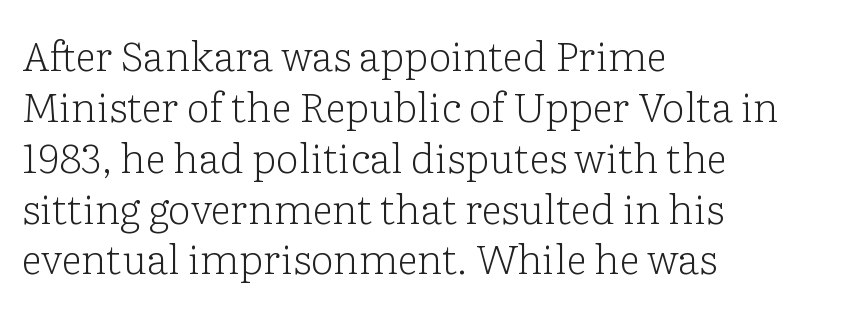
The image shows 41 px light serif type, upright; set left-aligned, line spacing 1.24x, normal letter spacing, not underlined; low stroke contrast and a medium x-height.
